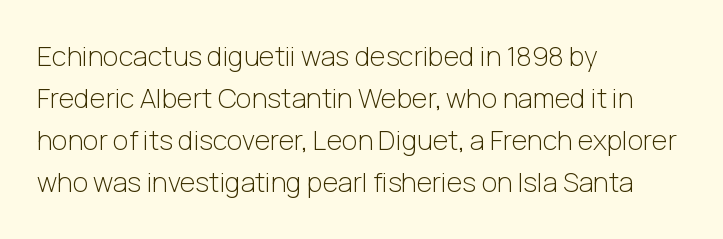
Each new line begins a customary step beneath the previous one. The passage shown is not underscored anywhere. Weight: not bold — regular or lighter. Nope, not italic — everything's standing straight. A classic flush-left, rag-right setting is used for this passage.
